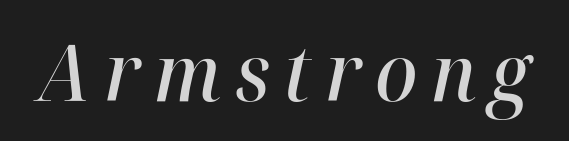
{"italic": "yes", "lean": "right", "slant_degrees": 12, "bold": "semi", "weight": "semibold", "width": "normal", "stroke_contrast": "high", "x_height": "medium", "monospaced": "no", "underline": "no", "glyph_px": 79}
